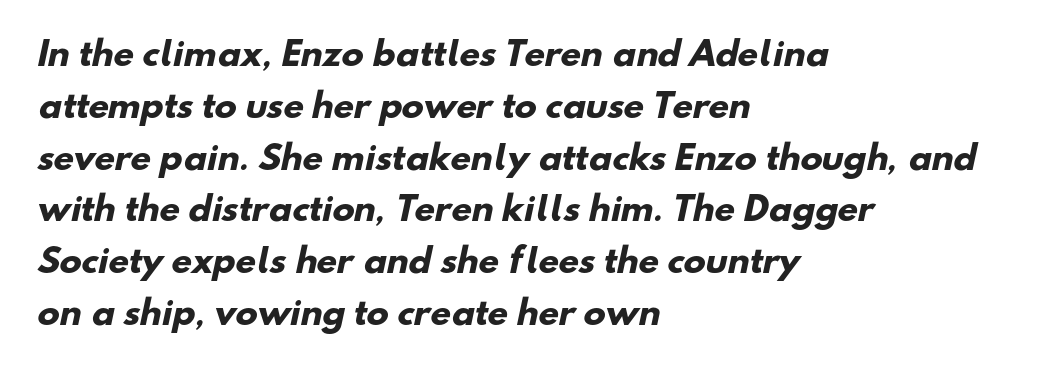
The image shows 33 px heavy sans-serif type; set left-aligned, normal line spacing (1.57x), normal letter spacing, not underlined; low stroke contrast and a small x-height.
